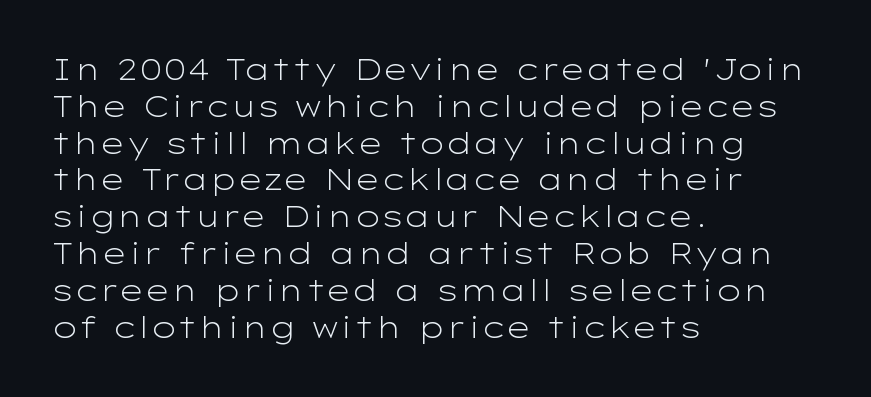
Q: Is the text bold? A: No.
Q: Is the text italic (slanted)? A: No, it is upright.
Q: Is the typeface a serif or a sans-serif typeface? A: Sans-serif.
Q: Is the text underlined? A: No.
Q: How is the paragraph aligned? A: Left-aligned.
Q: Is the spacing between letters normal or unusually wide? A: Normal.
Q: Is the spacing between lines tight, normal or loose? A: Normal.
Q: Width (condensed, normal, or wide)? A: Wide.
Q: Stroke contrast? A: Low.
Q: x-height? A: Medium.
Q: Monospaced? A: No.
